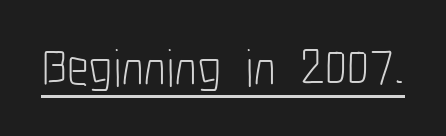
Q: Is the text bold? A: No.
Q: Is the text italic (slanted)? A: No, it is upright.
Q: Is the typeface a serif or a sans-serif typeface? A: Sans-serif.
Q: Is the text underlined? A: Yes.
Q: Is the spacing between letters normal or unusually wide? A: Normal.
Q: Width (condensed, normal, or wide)? A: Condensed.
Q: Stroke contrast? A: Low.
Q: x-height? A: Medium.
Q: Monospaced? A: No.
